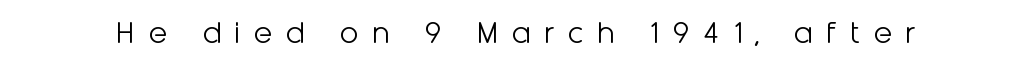
Q: Is the text bold? A: No.
Q: Is the text italic (slanted)? A: No, it is upright.
Q: Is the typeface a serif or a sans-serif typeface? A: Sans-serif.
Q: Is the text underlined? A: No.
Q: Is the spacing between letters normal or unusually wide? A: Unusually wide.
Q: Width (condensed, normal, or wide)? A: Normal.
Q: Stroke contrast? A: Low.
Q: x-height? A: Medium.
Q: Monospaced? A: No.
